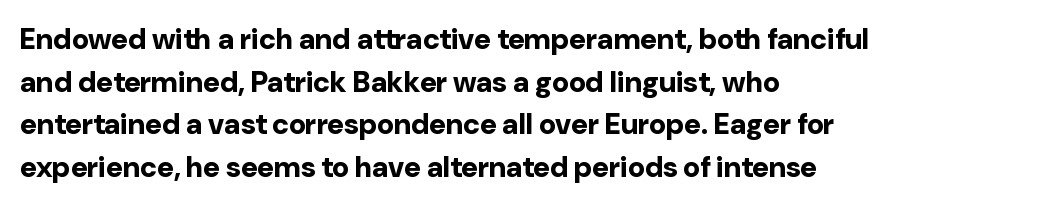
{"serif": "no", "italic": "no", "bold": "yes", "weight": "bold", "width": "normal", "stroke_contrast": "low", "x_height": "medium", "monospaced": "no", "underline": "no", "align": "left", "line_spacing": "normal", "line_spacing_ratio": 1.47, "letter_spacing": "normal", "letter_spacing_em": 0.0, "glyph_px": 29}
